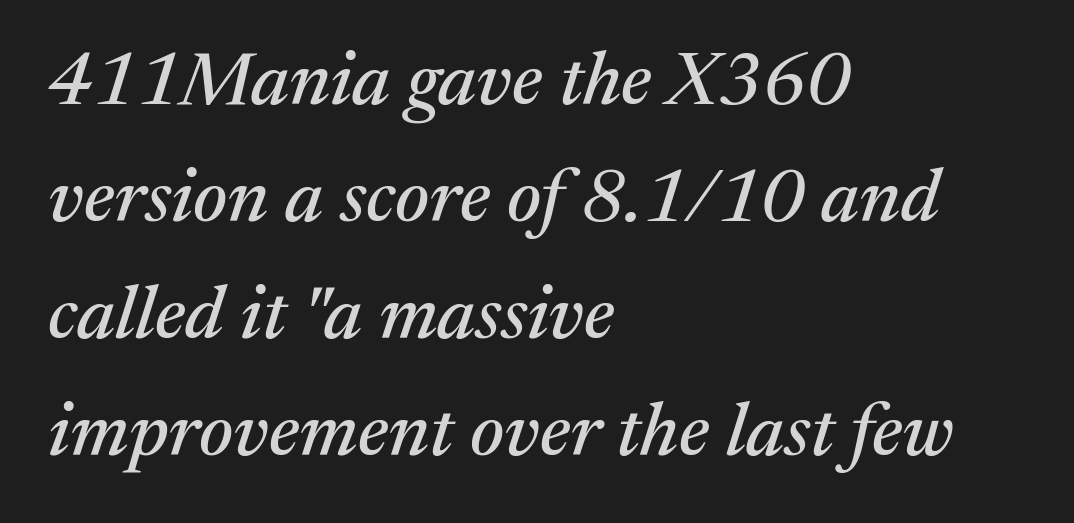
Q: Is the text italic (slanted)? A: Yes, it leans right by about 17 degrees.
Q: Is the typeface a serif or a sans-serif typeface? A: Serif.
Q: Is the text underlined? A: No.
Q: How is the paragraph aligned? A: Left-aligned.
Q: Is the spacing between letters normal or unusually wide? A: Normal.
Q: Is the spacing between lines tight, normal or loose? A: Normal.
Q: Width (condensed, normal, or wide)? A: Normal.
Q: Stroke contrast? A: Medium.
Q: x-height? A: Medium.
Q: Monospaced? A: No.
